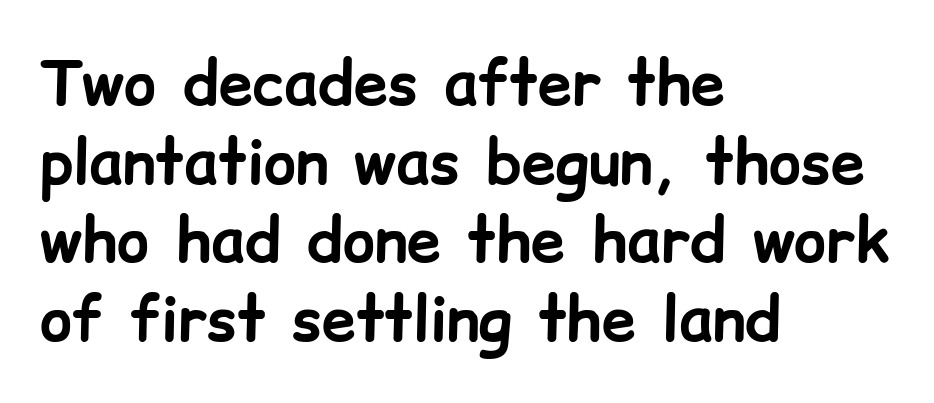
A typesetter would call this zero additional tracking. Successive baselines arrive at the customary interval. One-word summary of the alignment: left. Lines of text with bare space underneath.
